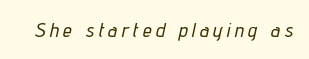
Beneath every word, the page is bare. Students, note that the glyphs here are deliberately spaced far apart. Slant detected: the letters are inclined.
